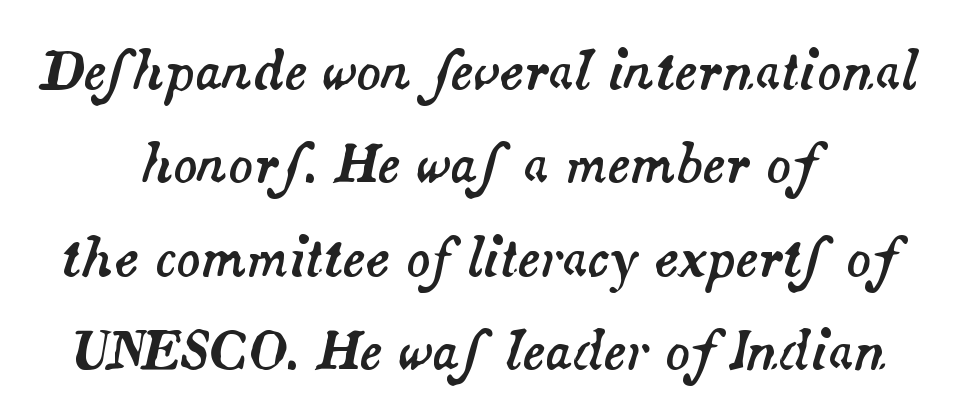
Q: Is the text italic (slanted)? A: Yes, it leans right by about 14 degrees.
Q: Is the text underlined? A: No.
Q: How is the paragraph aligned? A: Centered.
Q: Is the spacing between letters normal or unusually wide? A: Normal.
Q: Width (condensed, normal, or wide)? A: Normal.
Q: Stroke contrast? A: Medium.
Q: x-height? A: Small.
Q: Monospaced? A: No.
